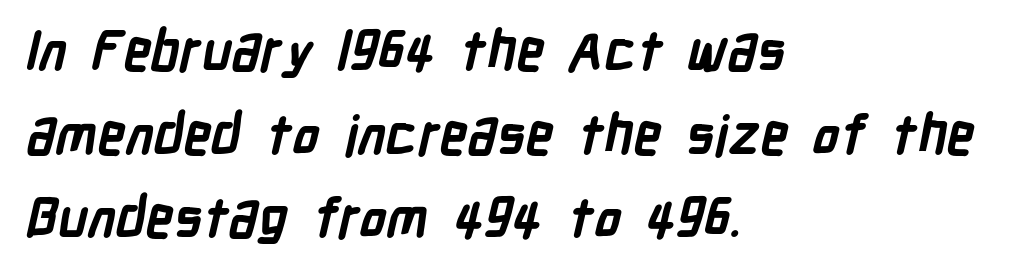
{"serif": "no", "bold": "yes", "weight": "semibold", "width": "condensed", "stroke_contrast": "low", "x_height": "medium", "monospaced": "no", "underline": "no", "align": "left", "line_spacing": "normal", "line_spacing_ratio": 1.52, "letter_spacing": "normal", "letter_spacing_em": 0.0, "glyph_px": 55}
